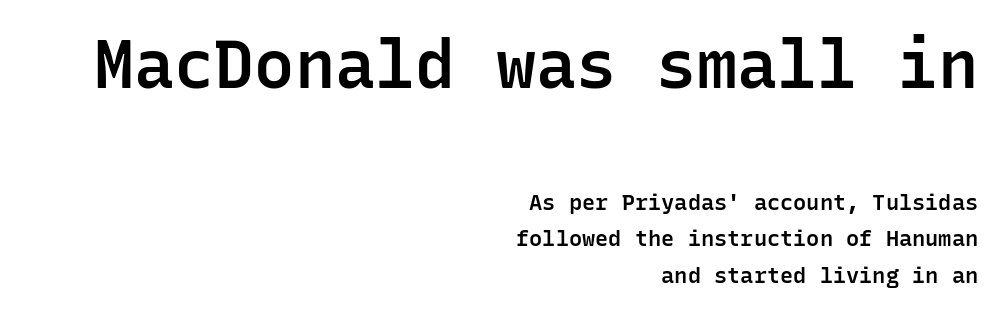
{"serif": "no", "italic": "no", "bold": "semi", "weight": "semibold", "width": "normal", "stroke_contrast": "low", "x_height": "medium", "monospaced": "yes", "underline": "no", "align": "right", "line_spacing": "normal", "line_spacing_ratio": 1.66, "letter_spacing": "normal", "letter_spacing_em": 0.0, "larger_block": "first", "size_ratio": 3.05, "glyph_px": 67}
